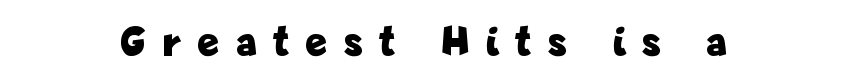
The image shows 43 px bold, condensed sans-serif type, upright; set centered, unusually wide letter spacing (+0.43 em), not underlined; low stroke contrast and a medium x-height.
